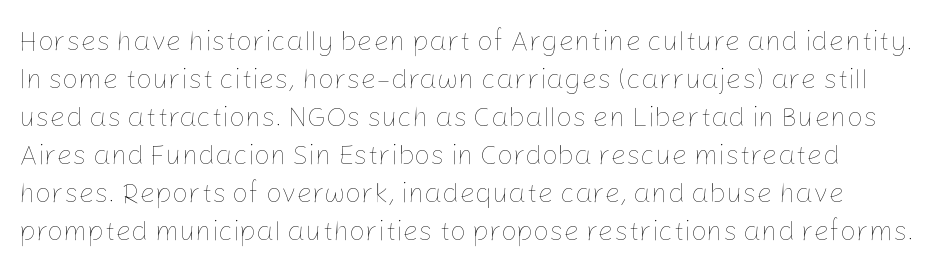
Q: Is the text bold? A: No.
Q: Is the text italic (slanted)? A: No, it is upright.
Q: Is the text underlined? A: No.
Q: Is the spacing between letters normal or unusually wide? A: Normal.
Q: Is the spacing between lines tight, normal or loose? A: Normal.
Q: Width (condensed, normal, or wide)? A: Normal.
Q: Stroke contrast? A: Low.
Q: x-height? A: Medium.
Q: Monospaced? A: No.
